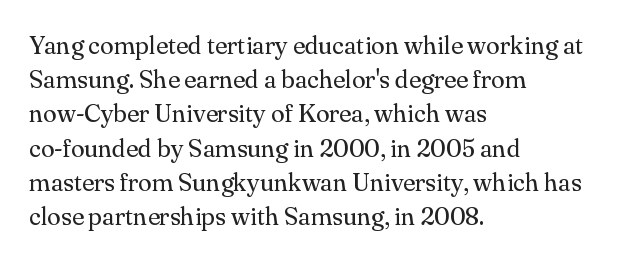
{"italic": "no", "bold": "no", "underline": "no", "align": "left", "line_spacing": "normal", "line_spacing_ratio": 1.37, "letter_spacing": "normal", "letter_spacing_em": 0.0, "glyph_px": 25}
